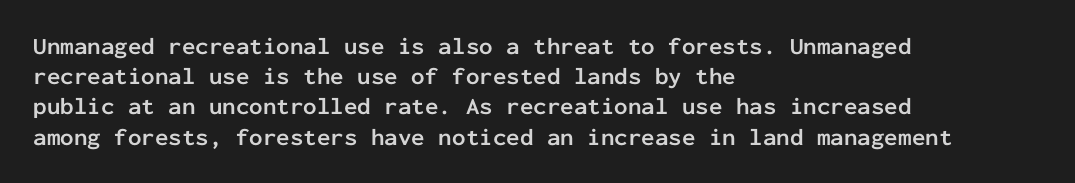
The image shows 24 px bold type, upright; set left-aligned, normal line spacing (1.26x), normal letter spacing, not underlined.
